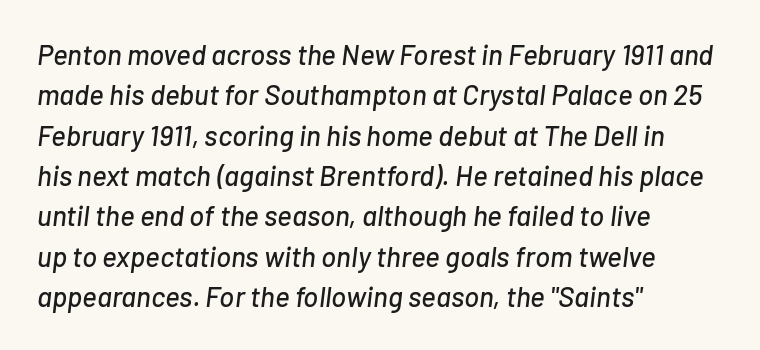
Q: Is the text italic (slanted)? A: Yes, it leans right by about 7 degrees.
Q: Is the text underlined? A: No.
Q: How is the paragraph aligned? A: Left-aligned.
Q: Is the spacing between letters normal or unusually wide? A: Normal.
Q: Is the spacing between lines tight, normal or loose? A: Normal.
Q: Width (condensed, normal, or wide)? A: Normal.
Q: Stroke contrast? A: Low.
Q: x-height? A: Medium.
Q: Monospaced? A: No.
